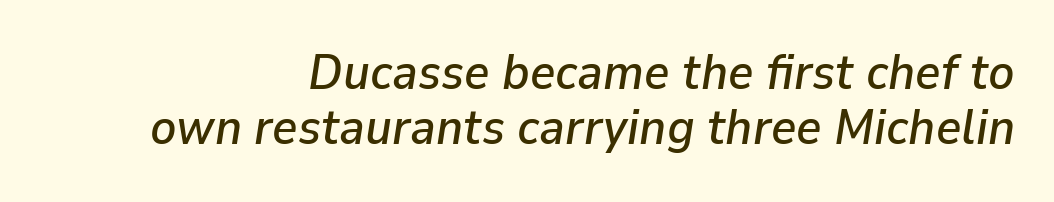
{"italic": "yes", "lean": "right", "slant_degrees": 9, "width": "normal", "stroke_contrast": "low", "x_height": "medium", "monospaced": "no", "underline": "no", "align": "right", "line_spacing": "tight", "line_spacing_ratio": 1.13, "letter_spacing": "normal", "letter_spacing_em": 0.0, "glyph_px": 49}
